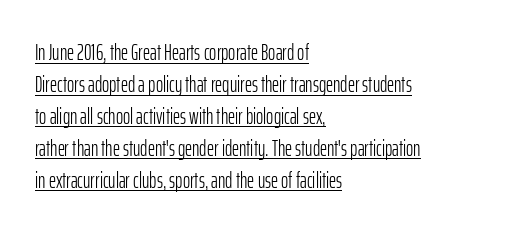
The image shows 22 px text type, upright; set left-aligned, normal line spacing (1.45x), normal letter spacing, underlined.
